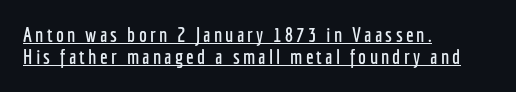
{"italic": "no", "underline": "yes", "align": "left", "line_spacing": "tight", "line_spacing_ratio": 1.12, "glyph_px": 20}
